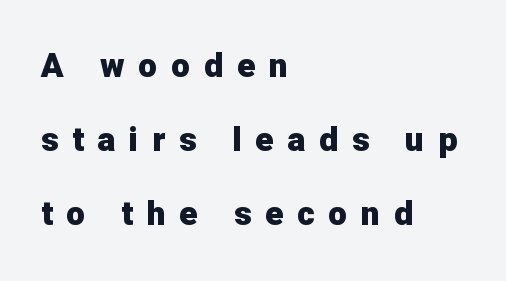
Descender tails drop into unmarked territory. The glyphs in this specimen are sans serif. When letters stand straight like this, we call the style roman or upright. Looks like regular typesetting: each glyph gets only the width it needs.
